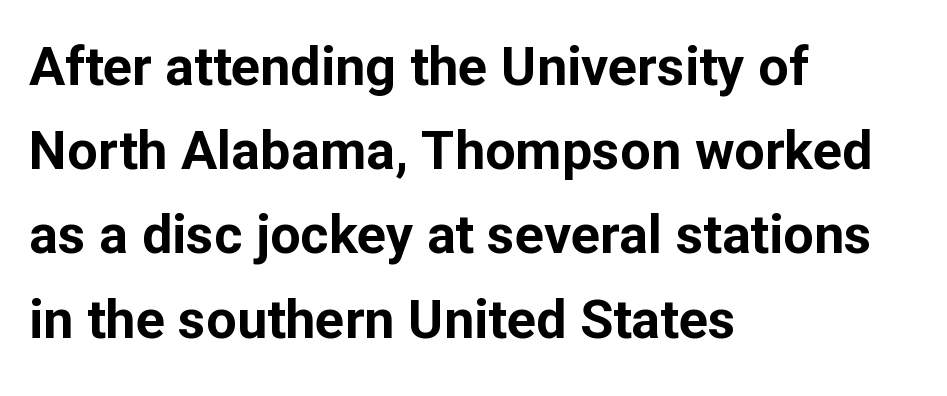
{"serif": "no", "italic": "no", "bold": "yes", "weight": "bold", "width": "normal", "stroke_contrast": "low", "x_height": "medium", "monospaced": "no", "underline": "no", "align": "left", "line_spacing": "normal", "line_spacing_ratio": 1.56, "letter_spacing": "normal", "letter_spacing_em": 0.0, "glyph_px": 54}
